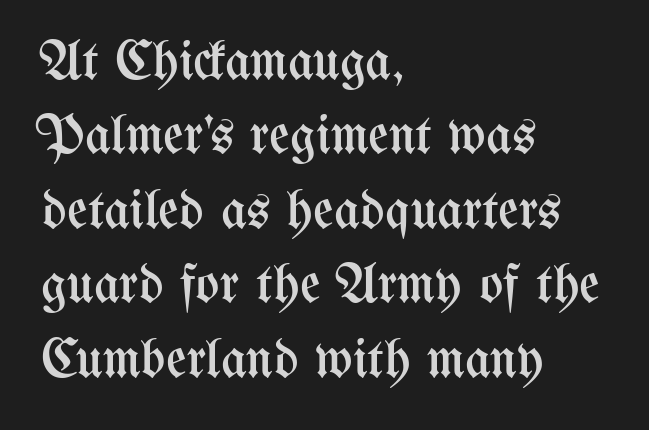
Q: Is the text bold? A: No.
Q: Is the text italic (slanted)? A: No, it is upright.
Q: Is the text underlined? A: No.
Q: How is the paragraph aligned? A: Left-aligned.
Q: Is the spacing between letters normal or unusually wide? A: Normal.
Q: Is the spacing between lines tight, normal or loose? A: Normal.
Q: Width (condensed, normal, or wide)? A: Condensed.
Q: Stroke contrast? A: Medium.
Q: x-height? A: Medium.
Q: Monospaced? A: No.
